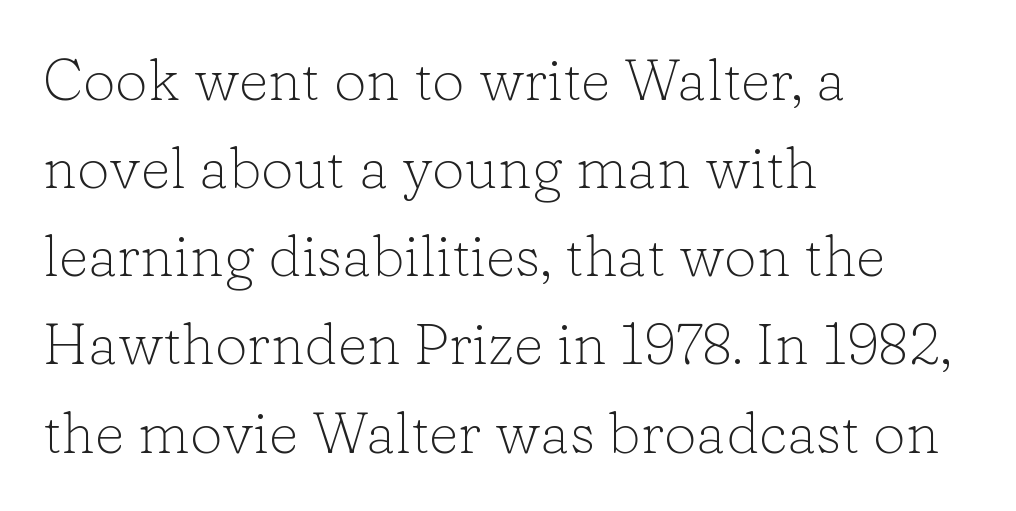
This sample keeps an unexceptional amount of space between lines. Italic: no, the glyphs are upright roman. Observe the ordinary spacing: letters are neighbours, not strangers. Are there feet on the stems? There are — it's a serif. Teacher's note: observe the even left margin — that is flush-left alignment.
